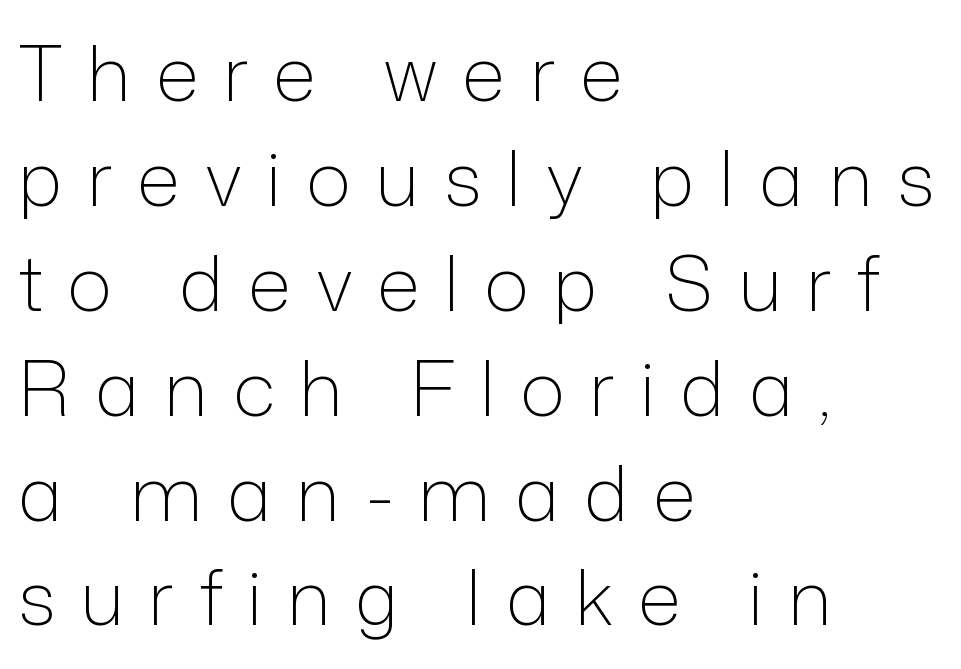
{"serif": "no", "italic": "no", "bold": "no", "weight": "light", "width": "normal", "stroke_contrast": "low", "x_height": "medium", "monospaced": "no", "underline": "no", "align": "left", "line_spacing": "normal", "line_spacing_ratio": 1.38, "letter_spacing": "wide", "letter_spacing_em": 0.32, "glyph_px": 76}
